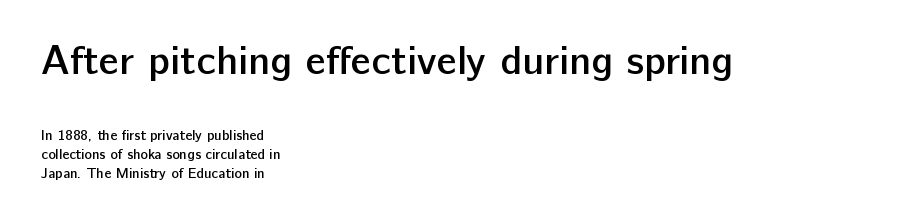
The image shows 41 px semibold sans-serif type, upright; set left-aligned, normal line spacing (1.33x), normal letter spacing, not underlined; the first (top) block is 2.93x larger; low stroke contrast and a medium x-height.
